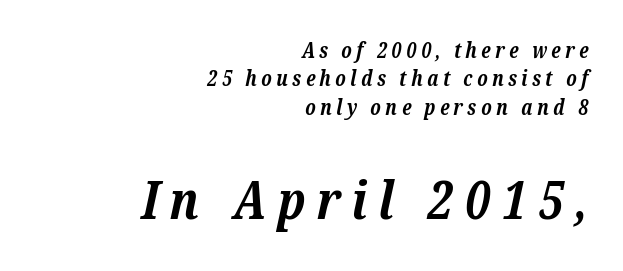
Q: Is the text bold? A: Yes.
Q: Is the text italic (slanted)? A: Yes, it leans right by about 12 degrees.
Q: Is the typeface a serif or a sans-serif typeface? A: Serif.
Q: Is the text underlined? A: No.
Q: How is the paragraph aligned? A: Right-aligned.
Q: Is the spacing between letters normal or unusually wide? A: Unusually wide.
Q: Is the spacing between lines tight, normal or loose? A: Normal.
Q: Which block of text is set in a larger size, the first (top) or the second (bottom)? A: The second (bottom) one.
Q: Width (condensed, normal, or wide)? A: Normal.
Q: Stroke contrast? A: Low.
Q: x-height? A: Medium.
Q: Monospaced? A: No.
